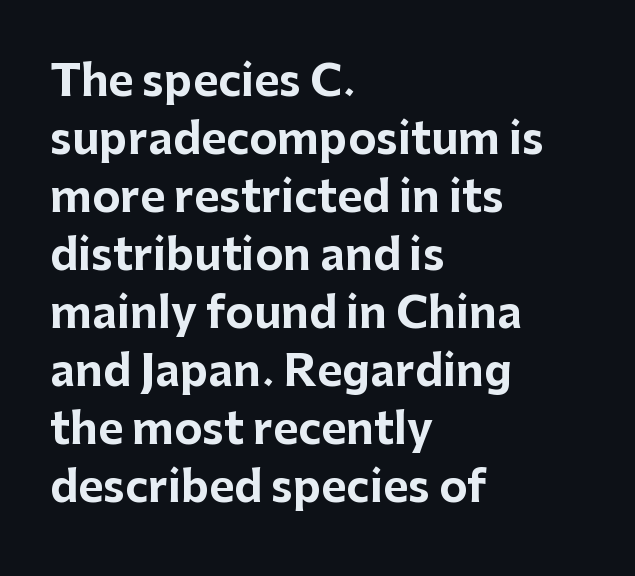
Q: Is the text bold? A: Yes.
Q: Is the text italic (slanted)? A: No, it is upright.
Q: Is the typeface a serif or a sans-serif typeface? A: Sans-serif.
Q: Is the text underlined? A: No.
Q: How is the paragraph aligned? A: Left-aligned.
Q: Is the spacing between letters normal or unusually wide? A: Normal.
Q: Is the spacing between lines tight, normal or loose? A: Normal.
Q: Width (condensed, normal, or wide)? A: Normal.
Q: Stroke contrast? A: Low.
Q: x-height? A: Medium.
Q: Monospaced? A: No.
